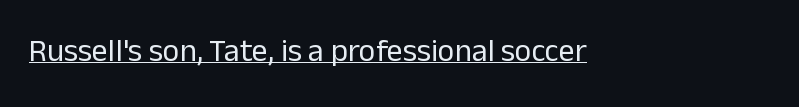
The image shows 32 px regular-weight sans-serif type, upright; set normal letter spacing, underlined; low stroke contrast and a medium x-height.
